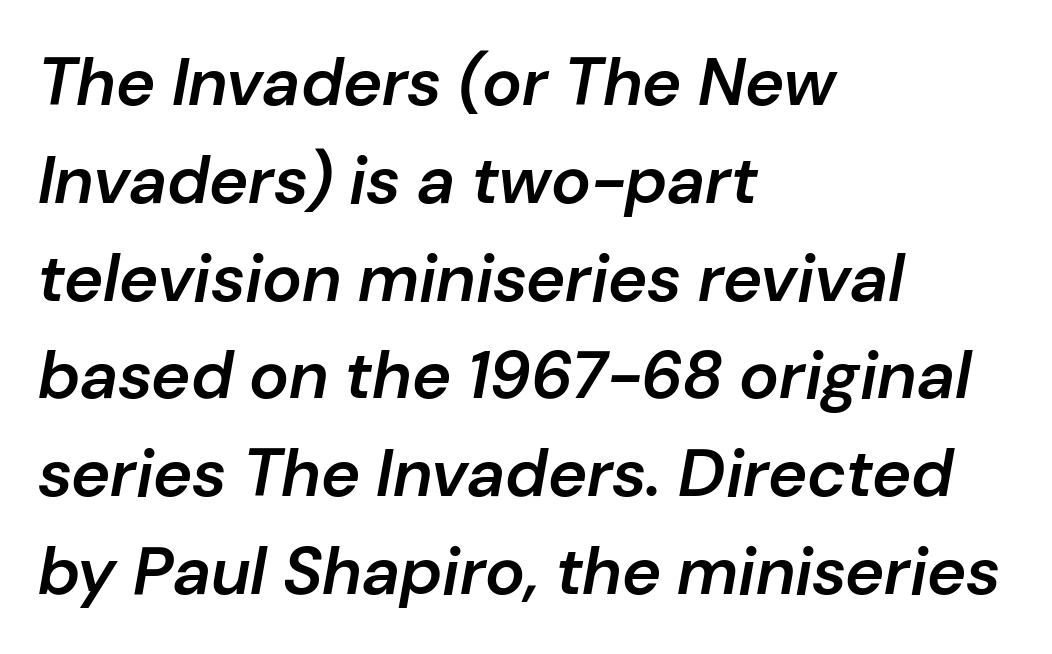
Q: Is the text bold? A: Semi-bold.
Q: Is the text italic (slanted)? A: Yes, it leans right by about 10 degrees.
Q: Is the text underlined? A: No.
Q: How is the paragraph aligned? A: Left-aligned.
Q: Is the spacing between letters normal or unusually wide? A: Normal.
Q: Is the spacing between lines tight, normal or loose? A: Normal.
Q: Width (condensed, normal, or wide)? A: Normal.
Q: Stroke contrast? A: Low.
Q: x-height? A: Medium.
Q: Monospaced? A: No.
